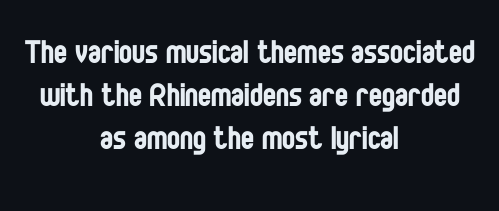
{"serif": "no", "italic": "no", "bold": "no", "weight": "regular", "width": "condensed", "stroke_contrast": "low", "x_height": "large", "monospaced": "no", "underline": "no", "align": "center", "line_spacing": "tight", "line_spacing_ratio": 1.1, "letter_spacing": "normal", "letter_spacing_em": 0.0, "glyph_px": 39}
